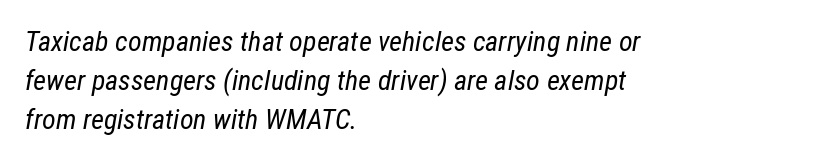
{"italic": "yes", "lean": "right", "slant_degrees": 12, "bold": "no", "weight": "regular", "width": "condensed", "stroke_contrast": "low", "x_height": "medium", "monospaced": "no", "underline": "no", "align": "left", "line_spacing": "normal", "line_spacing_ratio": 1.4, "letter_spacing": "normal", "letter_spacing_em": 0.0, "glyph_px": 28}
